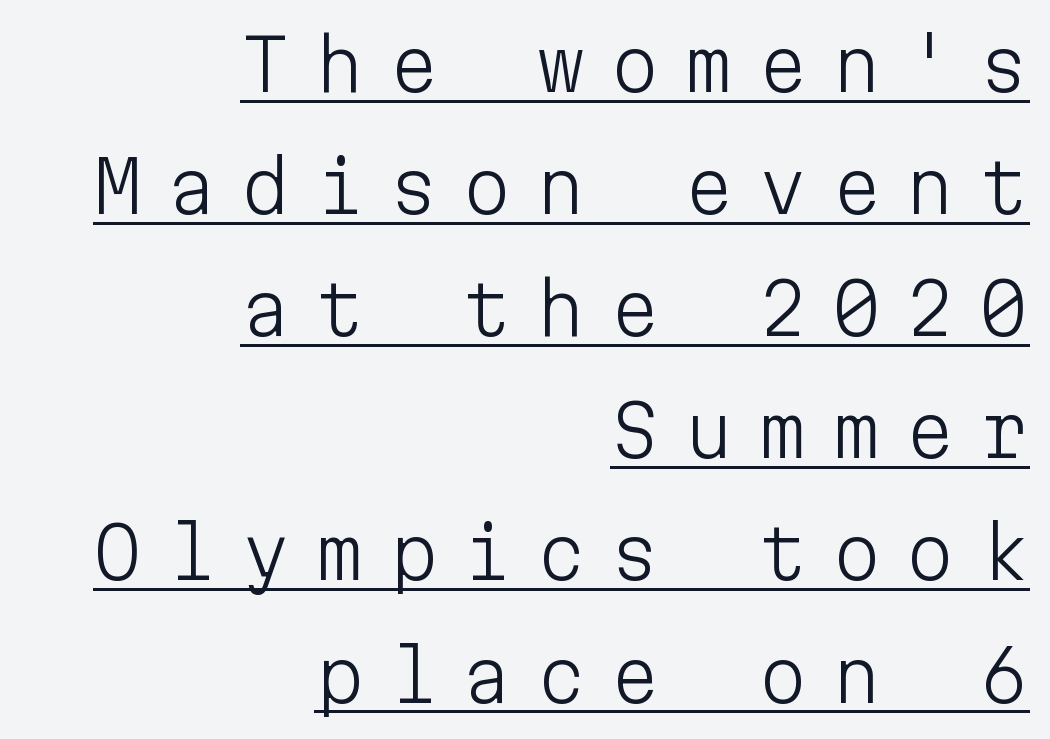
Q: Is the text bold? A: No.
Q: Is the text italic (slanted)? A: No, it is upright.
Q: Is the typeface a serif or a sans-serif typeface? A: Sans-serif.
Q: Is the text underlined? A: Yes.
Q: How is the paragraph aligned? A: Right-aligned.
Q: Is the spacing between letters normal or unusually wide? A: Unusually wide.
Q: Width (condensed, normal, or wide)? A: Normal.
Q: Stroke contrast? A: Low.
Q: x-height? A: Medium.
Q: Monospaced? A: Yes.
